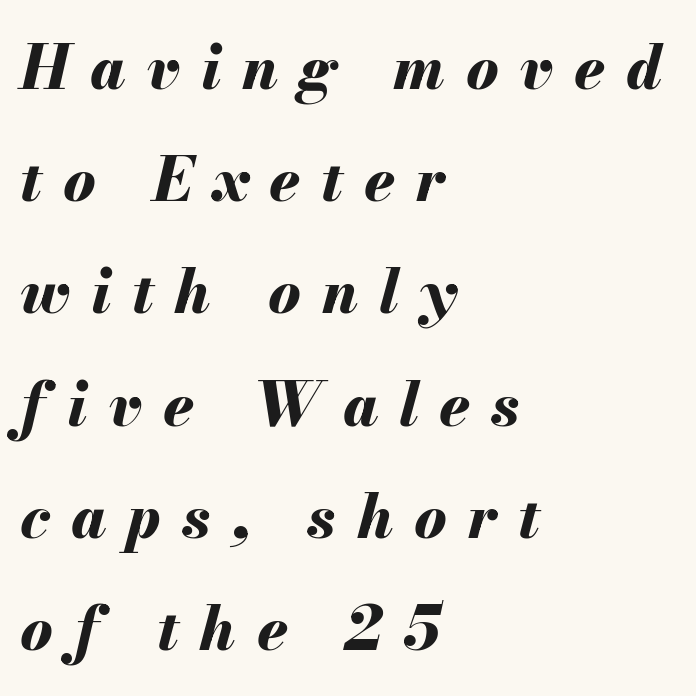
The face used here is rendered with a markedly widened letterfit. The glyphs look as if they've been sheared to an angle. Each letter keeps its own natural width here, so spacing adapts to shape. Weight check: bold — yes, fully. Layout note: lines flush left.
